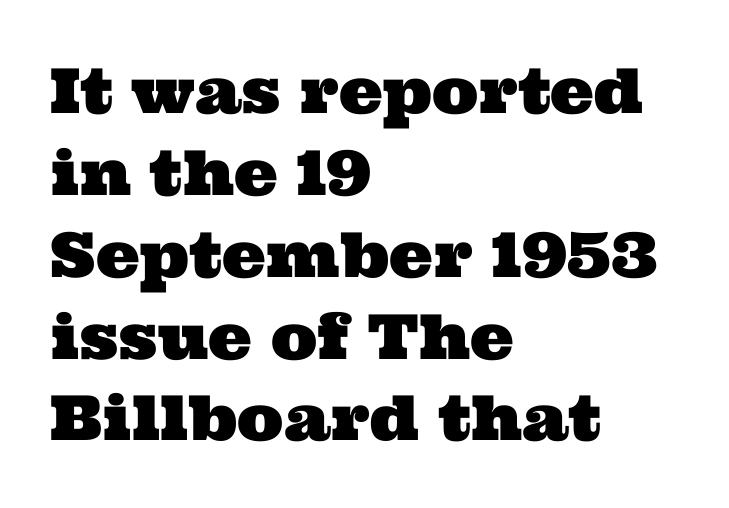
The specimen omits any rule beneath the text block's lines. The horizontal fit of the characters is conventional and even. The passage shown is typed in a proportional face where columns would drift. The space between consecutive lines is moderate. Visually the block forms a straight wall on the left and a jagged coastline on the right.
